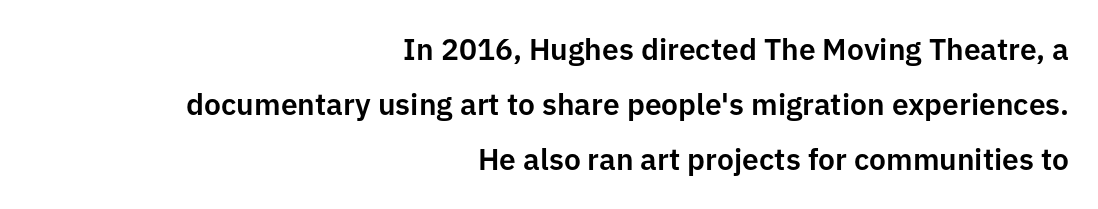
The horizontal fit of the characters is conventional and even. Line endings align vertically; line beginnings do not. The face used here is a sans, in the tradition of grotesques and geometrics. Note the varied advance widths — an 'i' is clearly narrower than an 'm'. You can tell it's not italic because the verticals are truly vertical.
